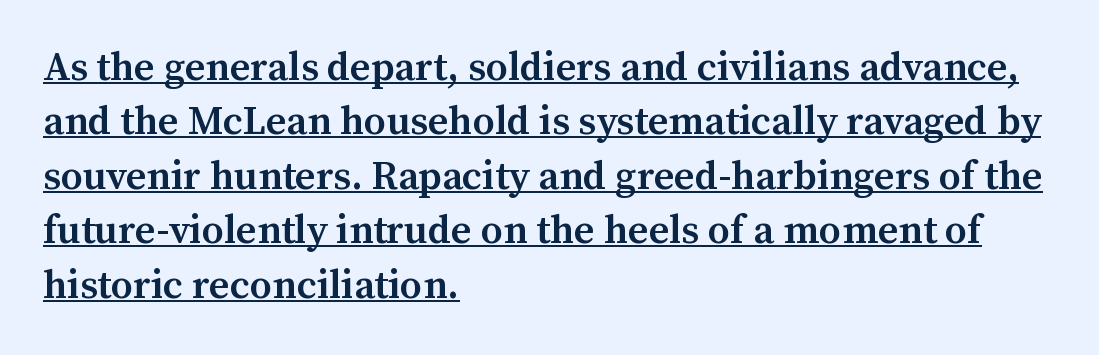
Q: Is the text bold? A: Semi-bold.
Q: Is the text italic (slanted)? A: No, it is upright.
Q: Is the typeface a serif or a sans-serif typeface? A: Serif.
Q: Is the text underlined? A: Yes.
Q: How is the paragraph aligned? A: Left-aligned.
Q: Is the spacing between letters normal or unusually wide? A: Normal.
Q: Is the spacing between lines tight, normal or loose? A: Normal.
Q: Width (condensed, normal, or wide)? A: Normal.
Q: Stroke contrast? A: Medium.
Q: x-height? A: Medium.
Q: Monospaced? A: No.
